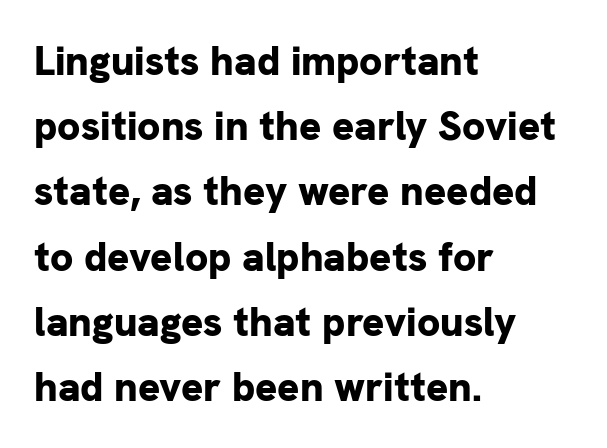
When letters stand straight like this, we call the style roman or upright. Do the characters align in a grid? No, the font is proportional. In terms of leading, this rendering sits right in the middle. There is no visible air inserted between adjacent glyphs. No word sits above an underline. Stroke thickness is high; the sample reads as a true bold.
